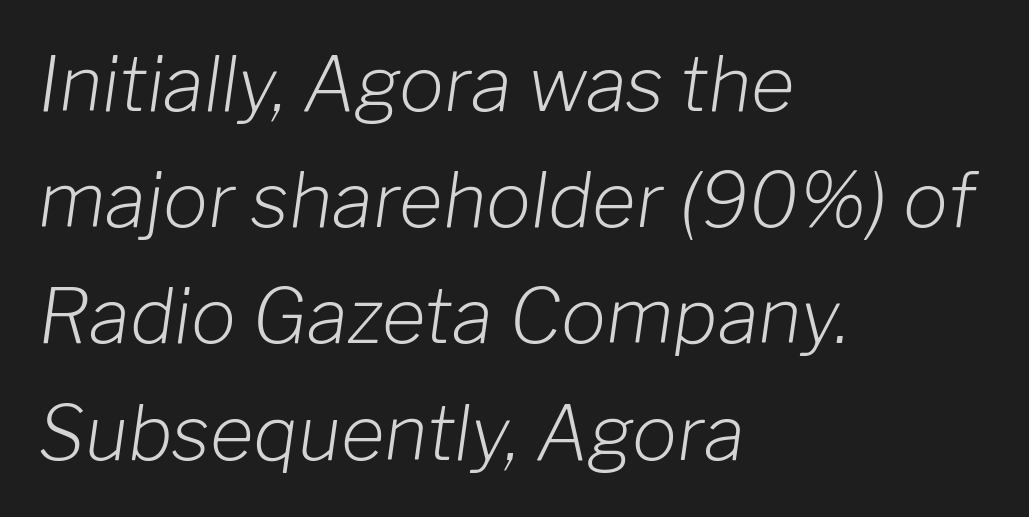
{"italic": "yes", "lean": "right", "slant_degrees": 8, "bold": "no", "weight": "light", "width": "normal", "stroke_contrast": "low", "x_height": "medium", "monospaced": "no", "underline": "no", "align": "left", "line_spacing": "normal", "line_spacing_ratio": 1.55, "letter_spacing": "normal", "letter_spacing_em": 0.0, "glyph_px": 75}
